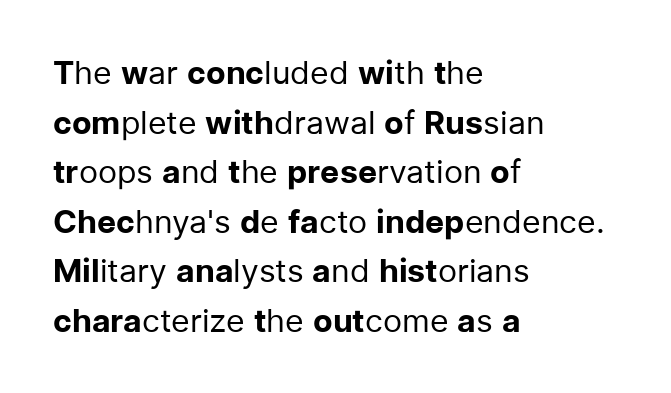
The image shows 32 px regular-weight sans-serif type, upright; set left-aligned, normal line spacing (1.55x), normal letter spacing, not underlined; low stroke contrast and a medium x-height.
